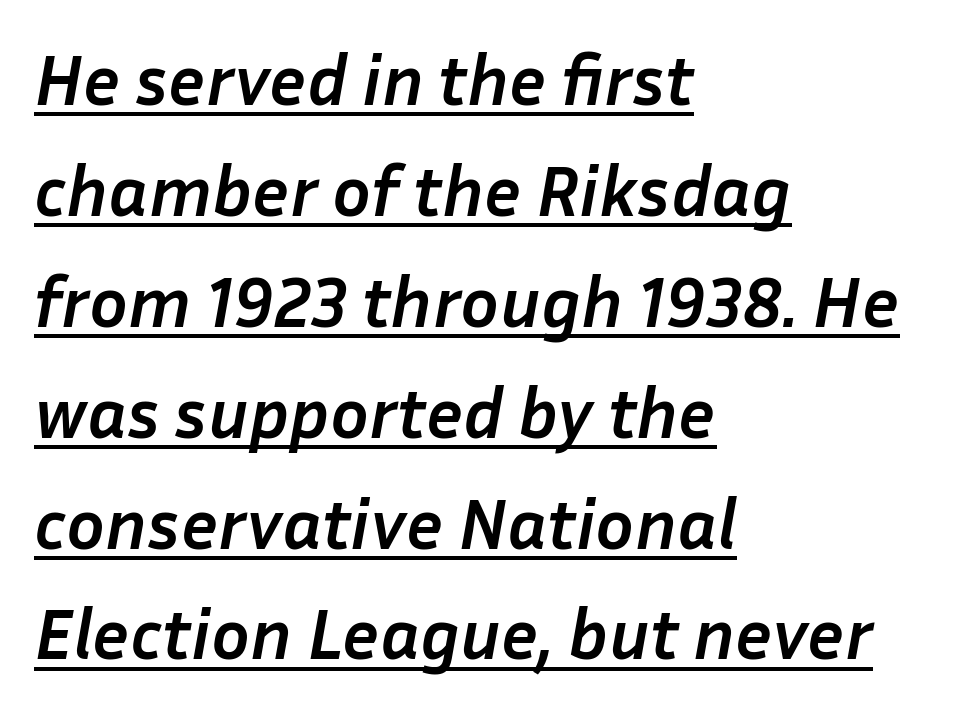
The image shows 72 px semibold type, italic (leaning right); set left-aligned, normal line spacing (1.54x), normal letter spacing, underlined; low stroke contrast and a medium x-height.
